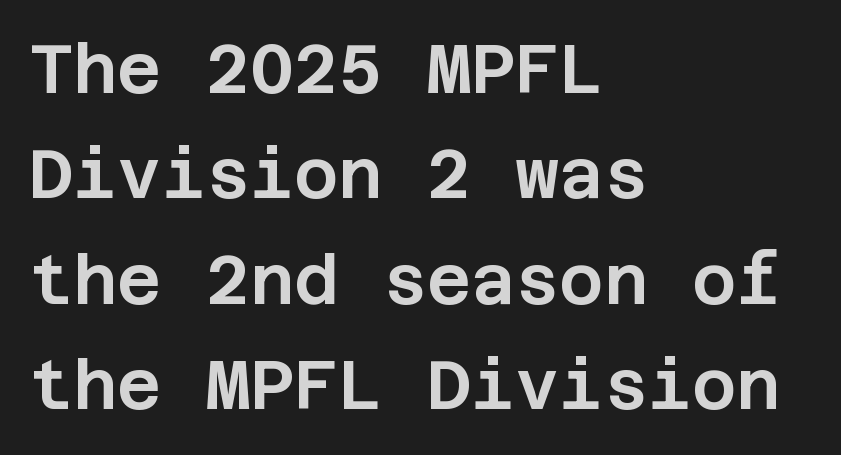
The foot of each line stays bare and open. Serif or sans? Sans — the stroke terminals are bare. Vertically, the passage feels balanced, rows spaced as you'd expect. The axis of the letterforms is exactly vertical.
